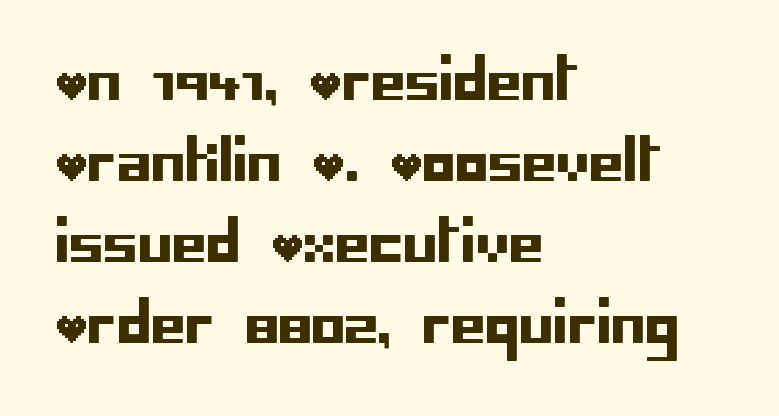
The image shows 55 px sans-serif type, upright; set left-aligned, normal line spacing (1.47x), normal letter spacing, not underlined; low stroke contrast and a large x-height.
